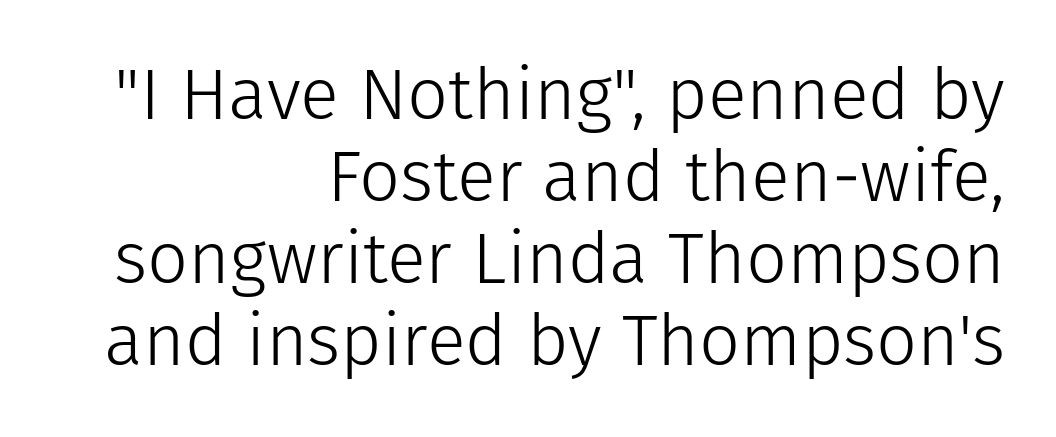
The image shows 72 px light sans-serif type, upright; set right-aligned, tight line spacing (1.14x), normal letter spacing, not underlined; low stroke contrast and a medium x-height.
